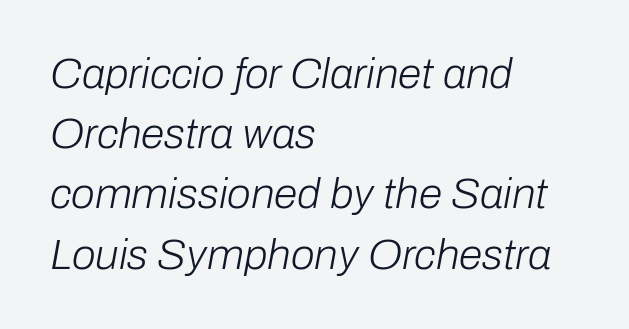
Q: Is the text bold? A: No.
Q: Is the text italic (slanted)? A: Yes, it leans right by about 10 degrees.
Q: Is the text underlined? A: No.
Q: How is the paragraph aligned? A: Left-aligned.
Q: Is the spacing between letters normal or unusually wide? A: Normal.
Q: Is the spacing between lines tight, normal or loose? A: Normal.
Q: Width (condensed, normal, or wide)? A: Normal.
Q: Stroke contrast? A: Low.
Q: x-height? A: Medium.
Q: Monospaced? A: No.
